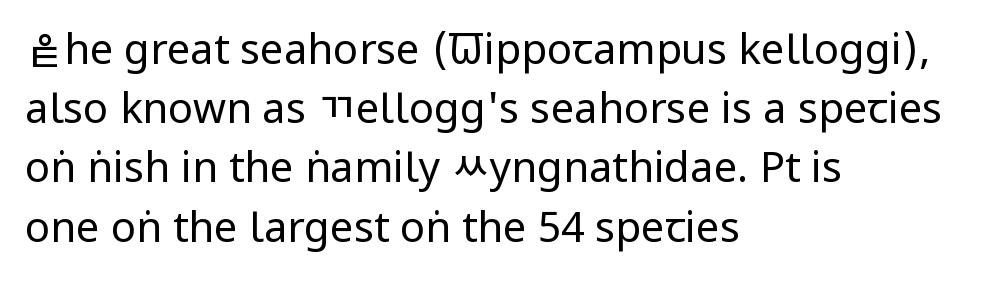
This rendering uses left alignment, leaving the right contour irregular. Anything drawn beneath the words? Only blank space. In terms of posture, this sample is upright. What stands out about the letter spacing? Nothing — it is the standard amount. Regular leading. You could not count columns in this text — the font is proportionally spaced.
